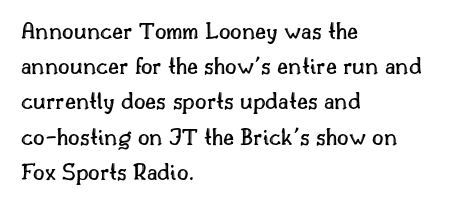
{"italic": "no", "underline": "no", "align": "left", "line_spacing": "normal", "line_spacing_ratio": 1.41, "letter_spacing": "normal", "letter_spacing_em": 0.0, "glyph_px": 25}
